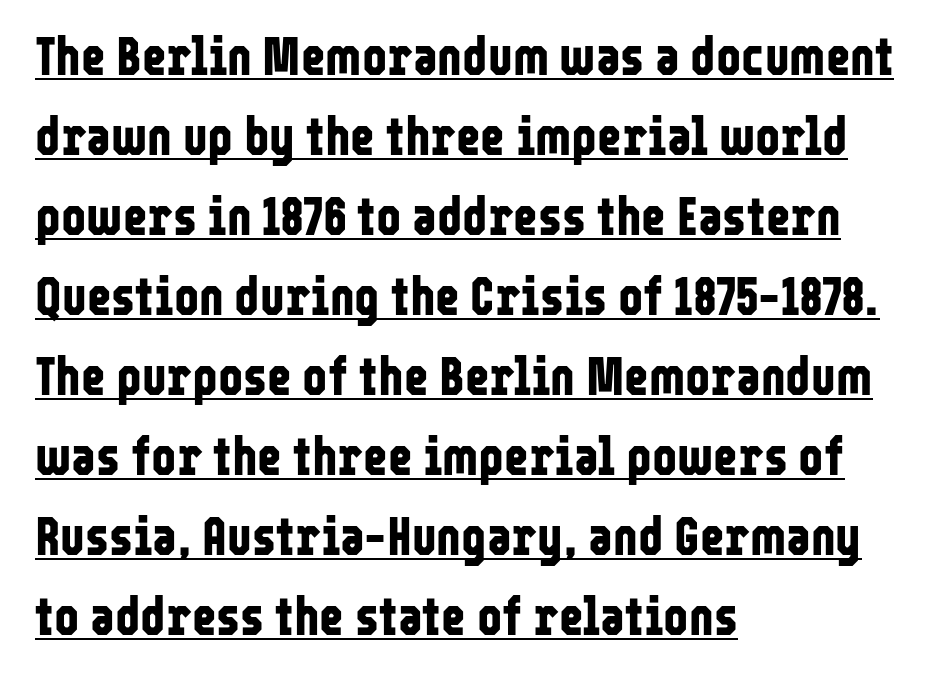
Heft: maximum for text — a bold. Is this a fixed-width face? No — the glyphs have proportional, varying widths. Letter spacing: default. What decoration does the sample have? An underline.
